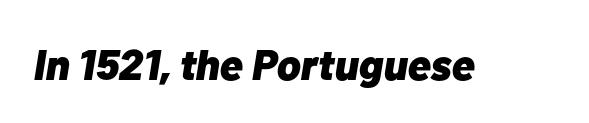
{"italic": "yes", "lean": "right", "slant_degrees": 10, "bold": "yes", "weight": "heavy", "width": "normal", "stroke_contrast": "low", "x_height": "medium", "monospaced": "no", "underline": "no", "letter_spacing": "normal", "letter_spacing_em": 0.0, "glyph_px": 43}
